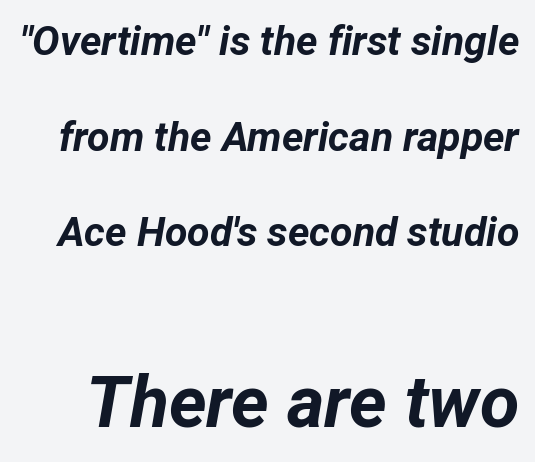
{"italic": "yes", "lean": "right", "slant_degrees": 12, "bold": "yes", "weight": "bold", "width": "normal", "stroke_contrast": "low", "x_height": "medium", "monospaced": "no", "underline": "no", "line_spacing": "loose", "line_spacing_ratio": 2.33, "letter_spacing": "normal", "letter_spacing_em": 0.0, "larger_block": "second", "size_ratio": 1.76, "glyph_px": 72}
